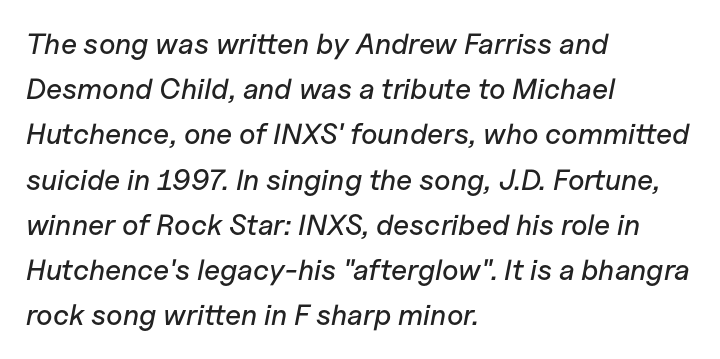
Q: Is the text italic (slanted)? A: Yes, it leans right by about 11 degrees.
Q: Is the text underlined? A: No.
Q: How is the paragraph aligned? A: Left-aligned.
Q: Is the spacing between letters normal or unusually wide? A: Normal.
Q: Is the spacing between lines tight, normal or loose? A: Normal.
Q: Width (condensed, normal, or wide)? A: Normal.
Q: Stroke contrast? A: Low.
Q: x-height? A: Medium.
Q: Monospaced? A: No.
